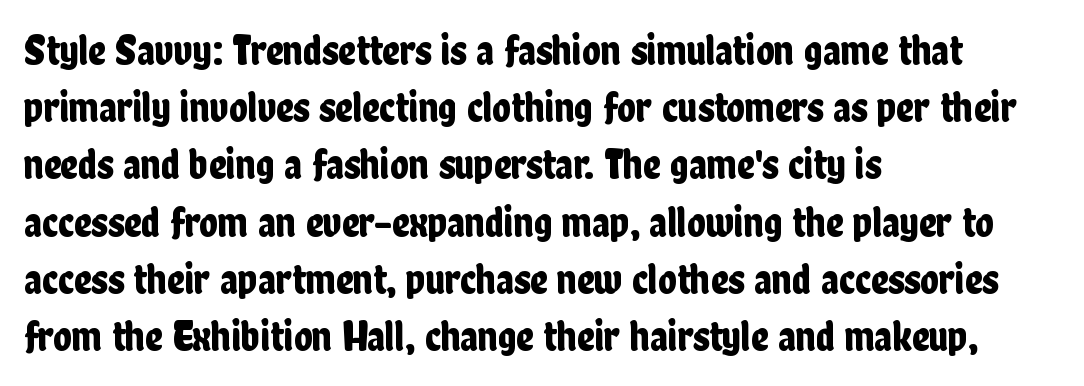
The image shows 43 px condensed sans-serif type, upright; set left-aligned, normal line spacing (1.33x), normal letter spacing, not underlined; low stroke contrast and a medium x-height.
